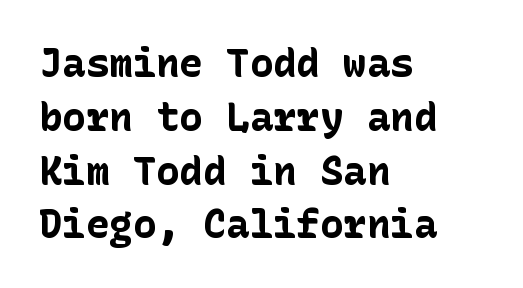
A sans-serif font was chosen for this passage. Only glyphs here, with clear space below each row. Every character sits straight up, as roman type does. Honestly, the row spacing looks completely unremarkable. You'd pick this weight for a headline — it's a proper bold. Teacher's note: observe the even left margin — that is flush-left alignment.
